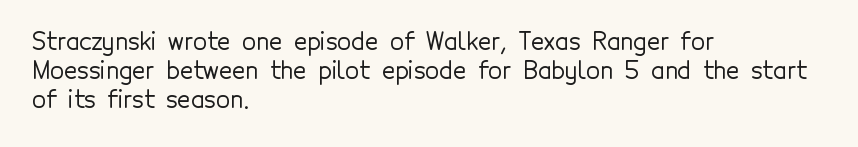
The image shows 23 px text type, upright; set left-aligned, normal line spacing (1.27x), normal letter spacing, not underlined.
